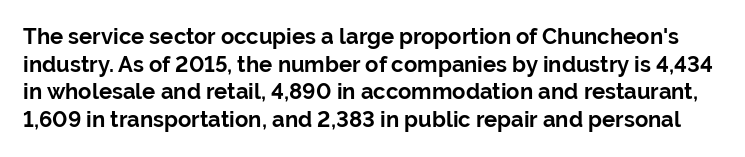
Q: Is the text bold? A: Yes.
Q: Is the text italic (slanted)? A: No, it is upright.
Q: Is the text underlined? A: No.
Q: Is the spacing between letters normal or unusually wide? A: Normal.
Q: Is the spacing between lines tight, normal or loose? A: Normal.
